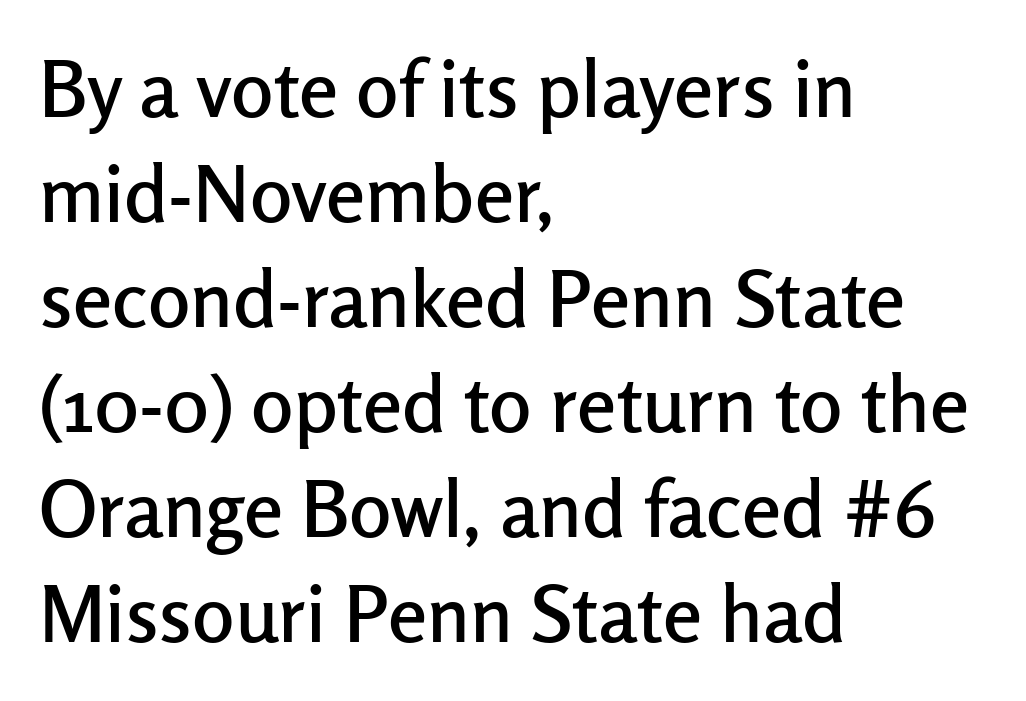
The image shows 79 px sans-serif type, upright; set left-aligned, normal line spacing (1.33x), normal letter spacing, not underlined; low stroke contrast and a medium x-height.
